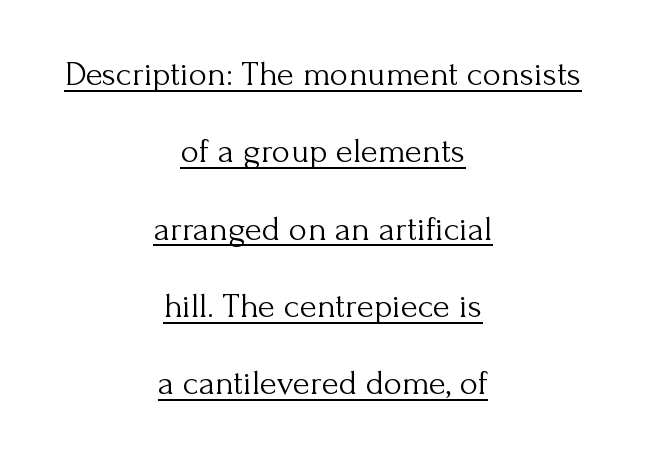
In terms of posture, this sample is upright. Note: serifs present on the glyphs. Looks like regular typesetting: each glyph gets only the width it needs. This sample carries an underscore along the baseline area.
